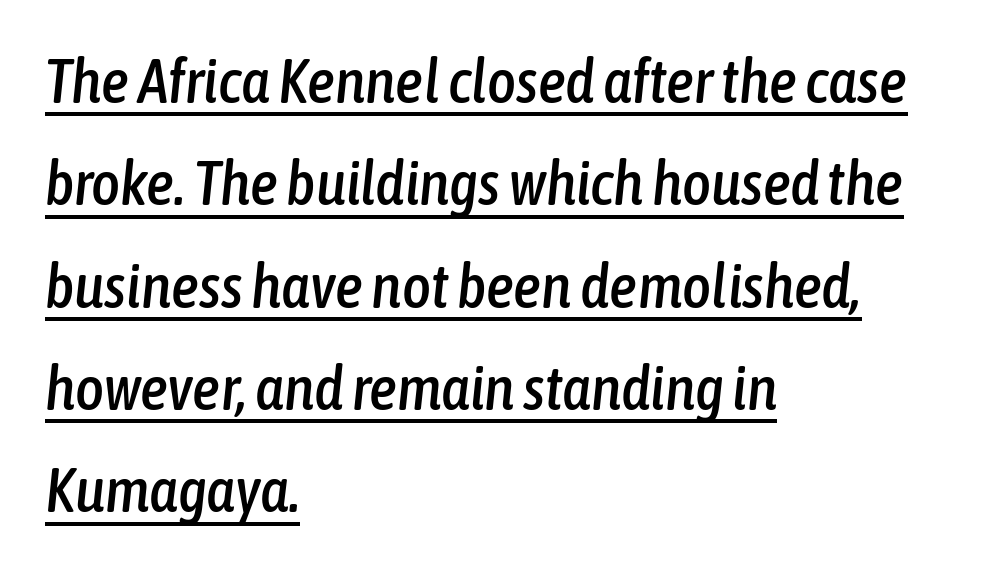
{"italic": "yes", "lean": "right", "slant_degrees": 6, "width": "condensed", "stroke_contrast": "low", "x_height": "medium", "monospaced": "no", "underline": "yes", "align": "left", "line_spacing": "normal", "line_spacing_ratio": 1.65, "letter_spacing": "normal", "letter_spacing_em": 0.0, "glyph_px": 62}
